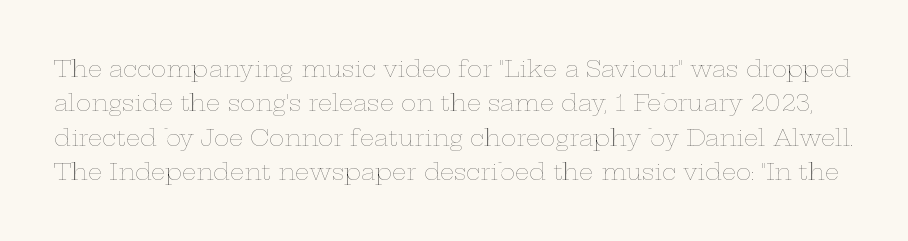
{"italic": "no", "bold": "no", "underline": "no", "line_spacing": "normal", "line_spacing_ratio": 1.49, "letter_spacing": "normal", "letter_spacing_em": 0.0, "glyph_px": 23}
